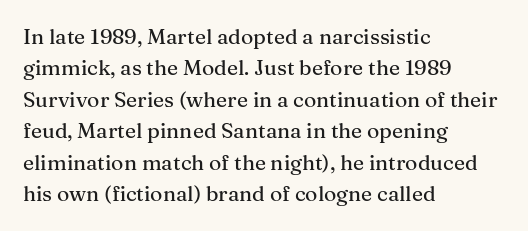
The image shows 21 px text type, upright; set left-aligned, normal line spacing (1.5x), normal letter spacing, not underlined.
